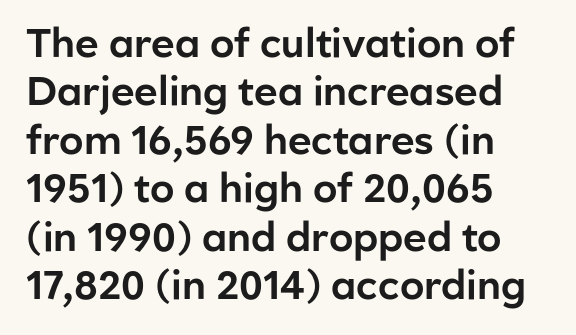
Check where the strokes stop: nothing finishes them off — pure sans. Proportional: the letters do not fall into vertical columns. How are the letters spaced? Ordinarily, with no added tracking. The lettering holds an erect, upright posture throughout. Each row of text sits above clean, open space.
